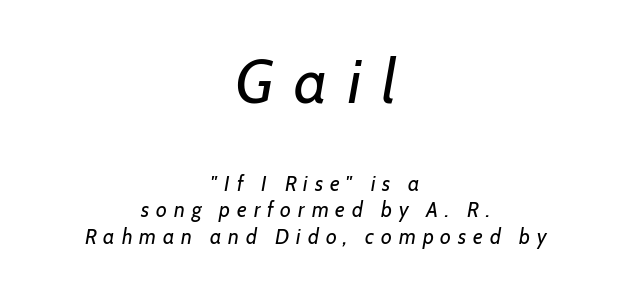
The specimen reads as italic at a glance. Varying glyph widths throughout — classic text-font behaviour. The letterforms stand isolated, each surrounded by extra space. Block one is the big one; block two sits smaller underneath. A light-to-regular cut is what we see here. Notice how the passage keeps no hard edge, just a central spine.
